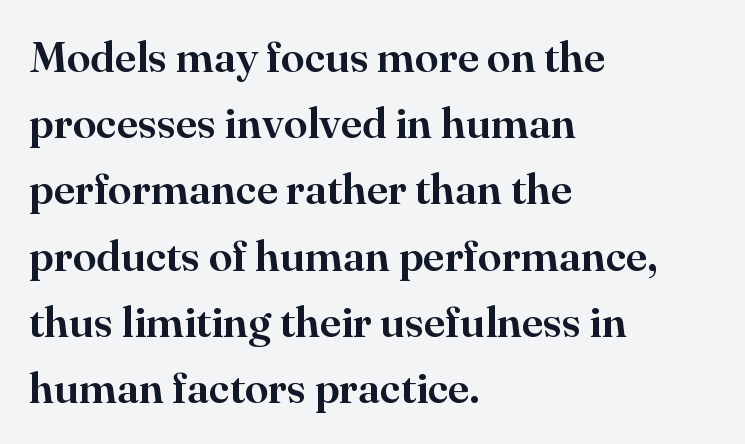
{"serif": "yes", "italic": "no", "width": "normal", "stroke_contrast": "high", "x_height": "small", "monospaced": "no", "underline": "no", "align": "left", "line_spacing": "normal", "line_spacing_ratio": 1.54, "letter_spacing": "normal", "letter_spacing_em": 0.0, "glyph_px": 43}
